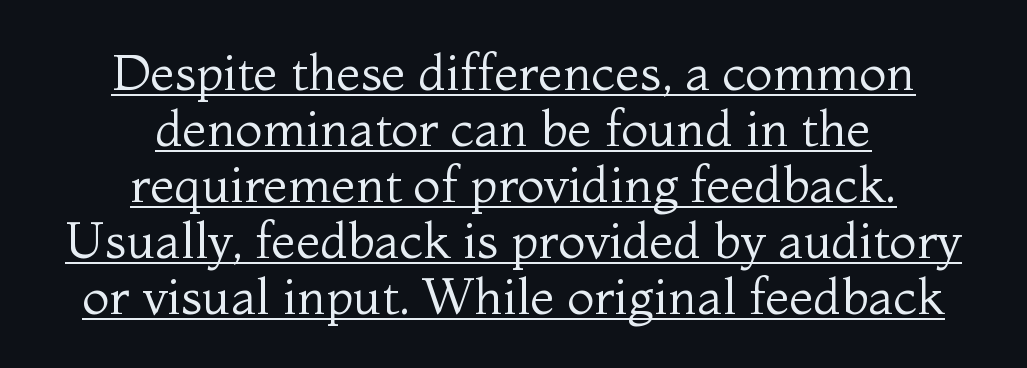
Q: Is the text bold? A: No.
Q: Is the text italic (slanted)? A: No, it is upright.
Q: Is the typeface a serif or a sans-serif typeface? A: Serif.
Q: Is the text underlined? A: Yes.
Q: How is the paragraph aligned? A: Centered.
Q: Is the spacing between letters normal or unusually wide? A: Normal.
Q: Is the spacing between lines tight, normal or loose? A: Tight.
Q: Width (condensed, normal, or wide)? A: Normal.
Q: Stroke contrast? A: Medium.
Q: x-height? A: Medium.
Q: Monospaced? A: No.
